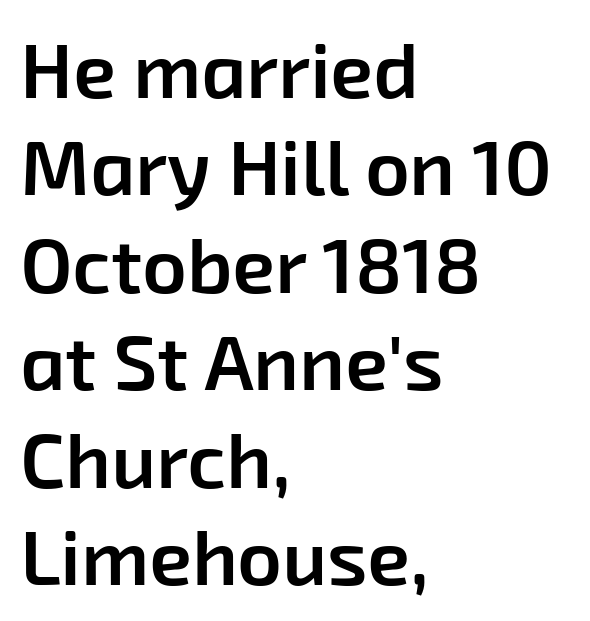
The image shows 78 px semibold sans-serif type; set left-aligned, normal line spacing (1.25x), normal letter spacing, not underlined; low stroke contrast and a medium x-height.
